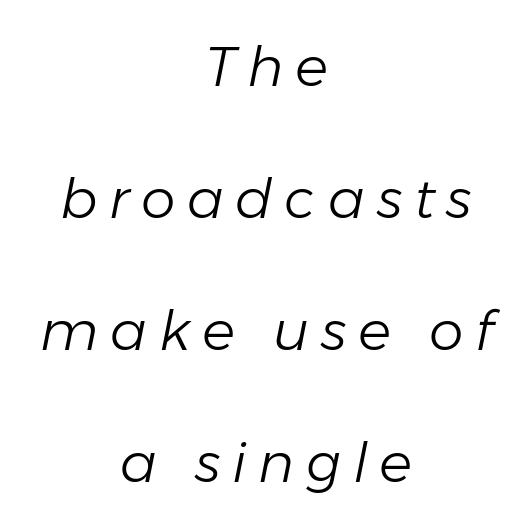
Italic? Definitely — the glyphs are oblique. The passage shown stacks its lines with a broad gap. In terms of letterspacing, this is a distinctly airy, spread setting. Spacing verdict: proportional, widths tailored to each character. One-word summary of the alignment: center. Is the type heavy? It reads as light-to-regular instead.
